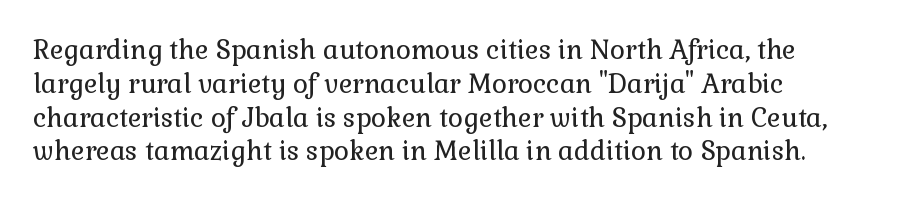
{"italic": "no", "bold": "no", "underline": "no", "align": "left", "line_spacing": "normal", "line_spacing_ratio": 1.3, "letter_spacing": "normal", "letter_spacing_em": 0.0, "glyph_px": 26}
